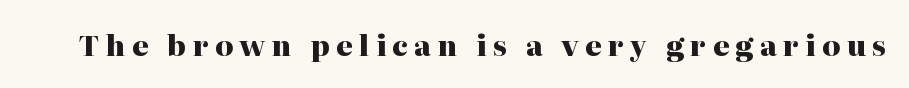
Style check: upright. Yep, those are serifs on the letters. Thick stems and heavy bowls — unmistakably bold. Descender tails drop into unmarked territory.
